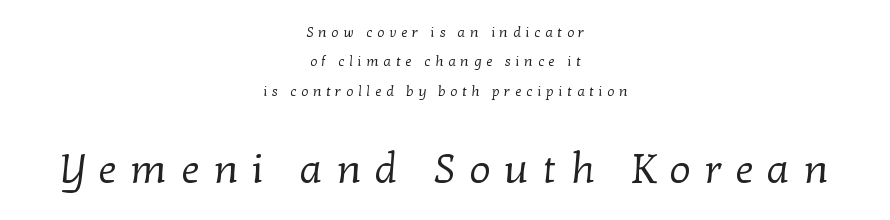
Q: Is the text bold? A: No.
Q: Is the typeface a serif or a sans-serif typeface? A: Serif.
Q: Is the text underlined? A: No.
Q: How is the paragraph aligned? A: Centered.
Q: Is the spacing between letters normal or unusually wide? A: Unusually wide.
Q: Is the spacing between lines tight, normal or loose? A: Loose.
Q: Which block of text is set in a larger size, the first (top) or the second (bottom)? A: The second (bottom) one.
Q: Width (condensed, normal, or wide)? A: Normal.
Q: Stroke contrast? A: Low.
Q: x-height? A: Medium.
Q: Monospaced? A: No.
